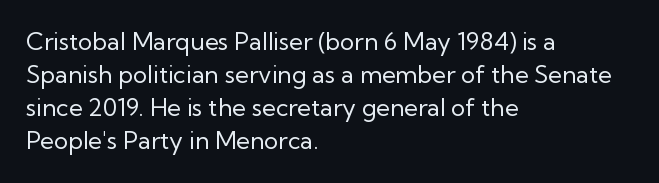
The image shows 24 px text type, upright; set left-aligned, normal line spacing (1.38x), normal letter spacing, not underlined.
